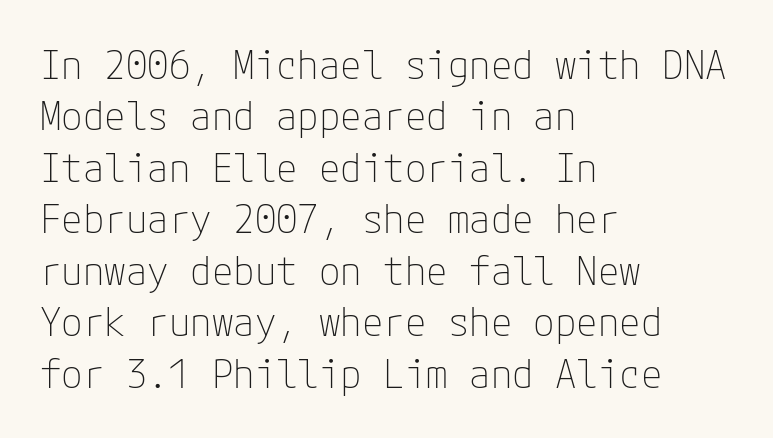
{"serif": "no", "italic": "no", "bold": "no", "weight": "thin", "width": "normal", "stroke_contrast": "low", "x_height": "medium", "underline": "no", "align": "left", "line_spacing": "normal", "line_spacing_ratio": 1.32, "letter_spacing": "normal", "letter_spacing_em": 0.0, "glyph_px": 39}
